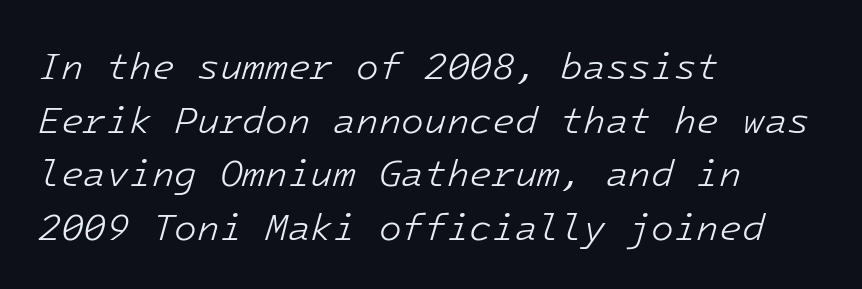
The image shows 37 px light type, italic (leaning right); set left-aligned, normal line spacing (1.45x), normal letter spacing, not underlined; low stroke contrast and a medium x-height.
